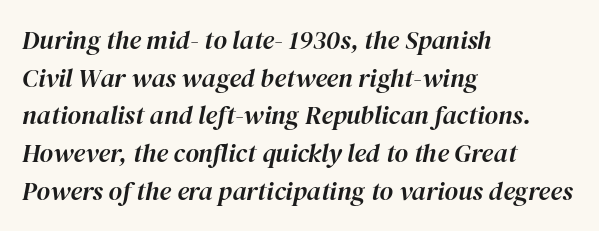
Q: Is the text italic (slanted)? A: Yes, it leans right by about 12 degrees.
Q: Is the text underlined? A: No.
Q: How is the paragraph aligned? A: Left-aligned.
Q: Is the spacing between letters normal or unusually wide? A: Normal.
Q: Is the spacing between lines tight, normal or loose? A: Normal.
